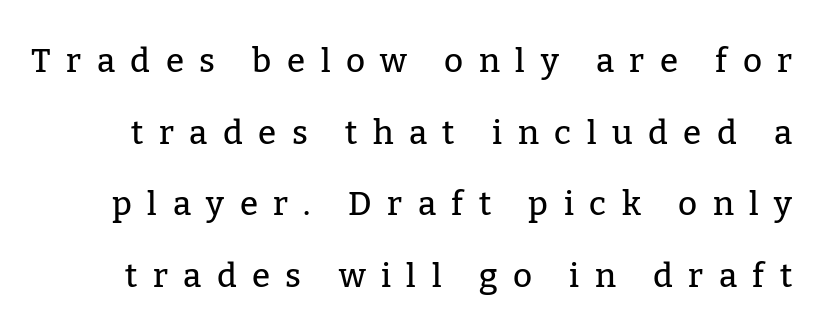
{"serif": "yes", "italic": "no", "width": "normal", "stroke_contrast": "low", "x_height": "medium", "monospaced": "no", "underline": "no", "line_spacing": "loose", "line_spacing_ratio": 2.17, "letter_spacing": "wide", "letter_spacing_em": 0.47, "glyph_px": 33}
